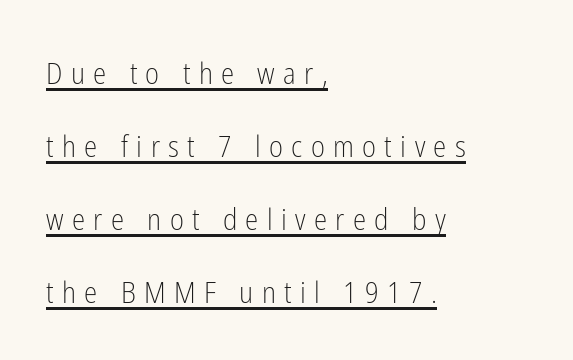
Visually the block forms a straight wall on the left and a jagged coastline on the right. One glance says open: line gaps are wider than usual. Summary of weight: not heavy and not bold. Honestly, the underline is the first thing you notice here.
